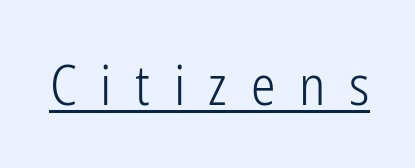
{"serif": "no", "italic": "no", "bold": "no", "weight": "light", "width": "condensed", "stroke_contrast": "low", "x_height": "medium", "monospaced": "no", "underline": "yes", "letter_spacing": "wide", "letter_spacing_em": 0.43, "glyph_px": 55}
